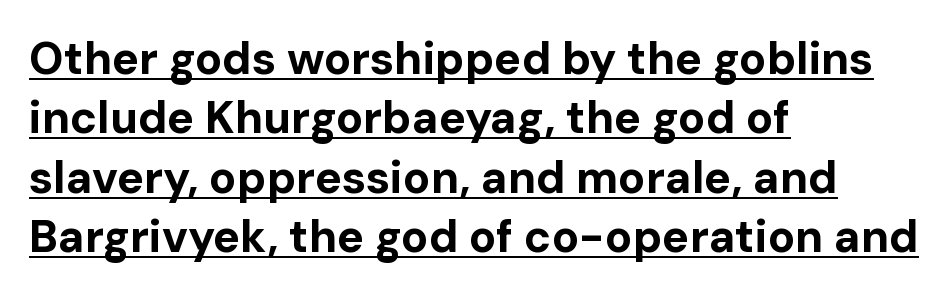
The image shows 45 px bold sans-serif type, upright; set left-aligned, normal line spacing (1.32x), normal letter spacing, underlined; low stroke contrast and a medium x-height.
